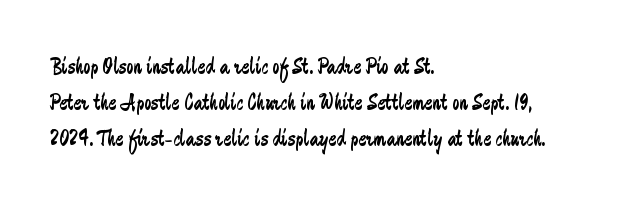
The image shows 24 px text type; set left-aligned, normal line spacing (1.51x), normal letter spacing, not underlined.
